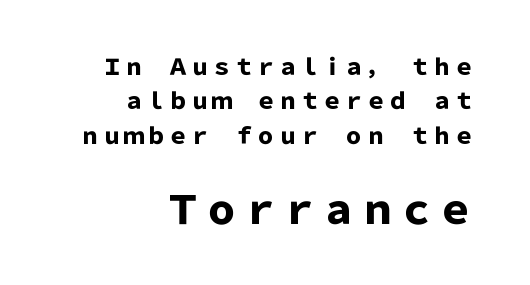
The image shows 39 px heavy sans-serif type, upright; set right-aligned, normal line spacing (1.56x), normal letter spacing, not underlined; the second (bottom) block is 1.77x larger; low stroke contrast and a medium x-height.
